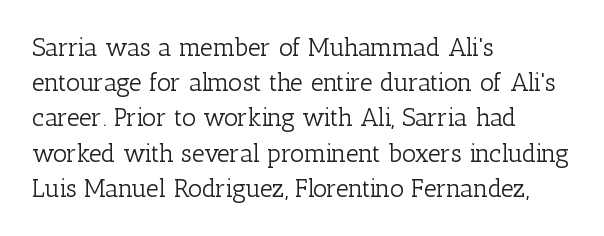
Weight: not bold — regular or lighter. Summary of vertical rhythm: regular, with standard interline spacing. Italic? Not at all — the glyphs are vertical. Words appear dense and cohesive because spacing is normal. Glance below the letters and you will spot only blank space.
